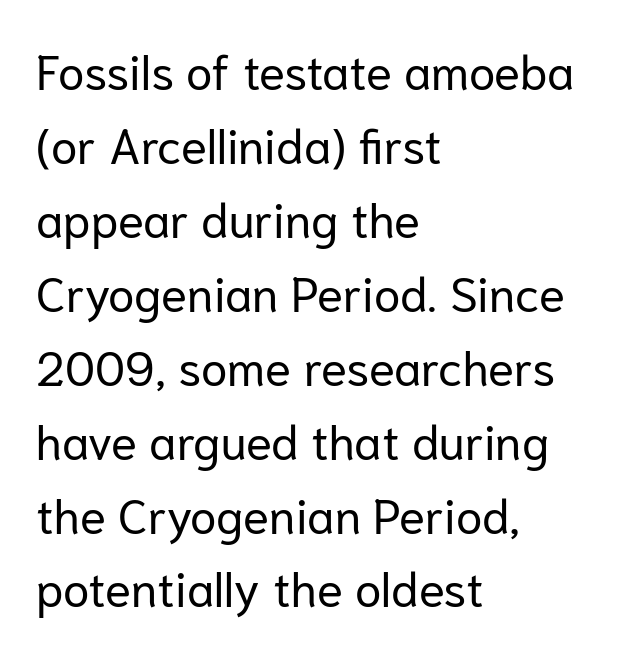
The tracking reads as untouched default to a designer's eye. Notice how descenders clear the ascenders below comfortably — that's standard leading. Upright lettering throughout. Line starts are locked; line ends wander. Serif or sans? Sans — the stroke terminals are bare. Bare-footed words on every line.
